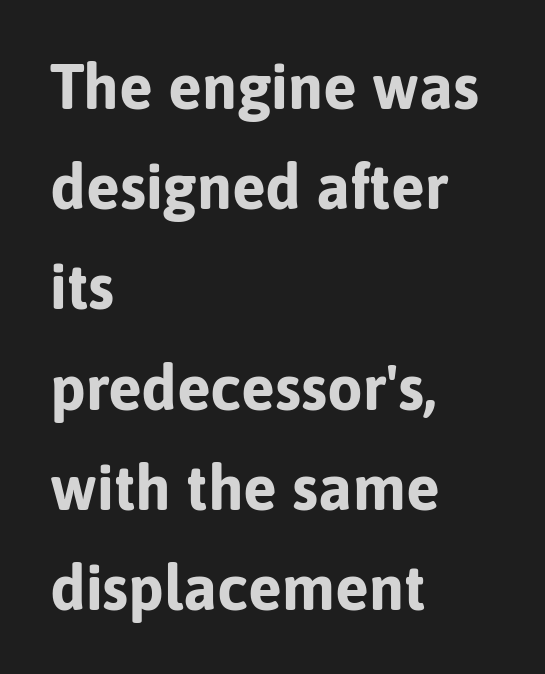
{"serif": "no", "italic": "no", "bold": "yes", "weight": "bold", "width": "normal", "stroke_contrast": "low", "x_height": "medium", "monospaced": "no", "underline": "no", "align": "left", "line_spacing": "normal", "line_spacing_ratio": 1.59, "letter_spacing": "normal", "letter_spacing_em": 0.0, "glyph_px": 63}
